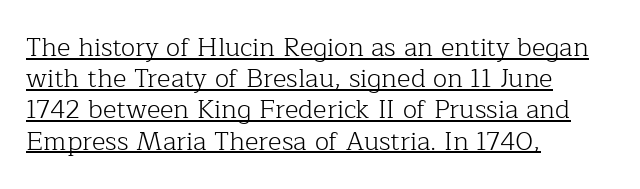
{"italic": "no", "bold": "no", "underline": "yes", "align": "left", "line_spacing_ratio": 1.2, "letter_spacing": "normal", "letter_spacing_em": 0.0, "glyph_px": 26}
